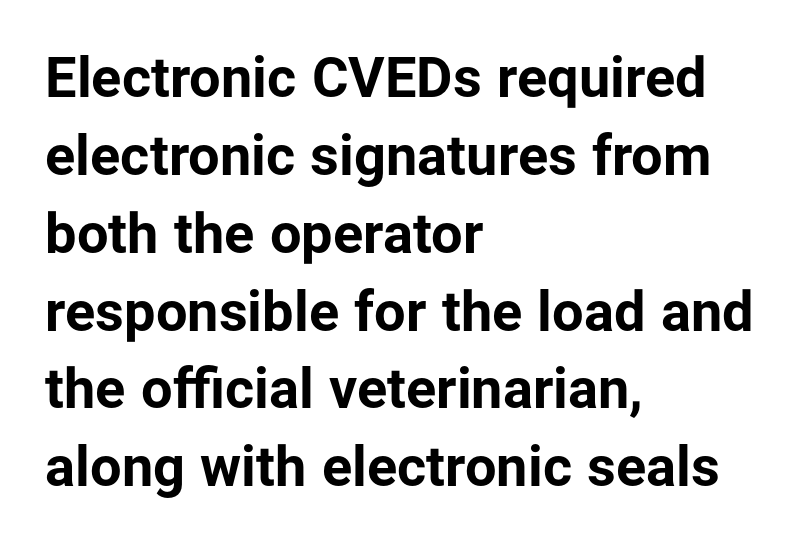
The image shows 56 px bold sans-serif type, upright; set left-aligned, normal line spacing (1.39x), normal letter spacing, not underlined; low stroke contrast and a medium x-height.
